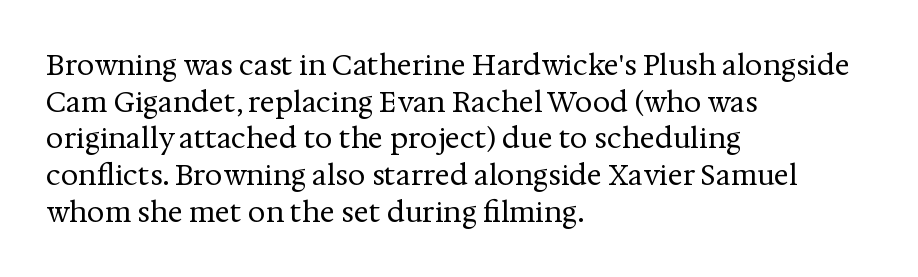
The image shows 28 px regular-weight serif type, upright; set left-aligned, normal line spacing (1.31x), normal letter spacing, not underlined; medium stroke contrast and a medium x-height.
